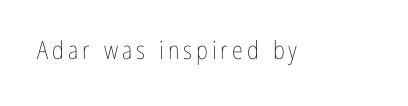
{"italic": "no", "bold": "no", "underline": "no", "glyph_px": 25}
